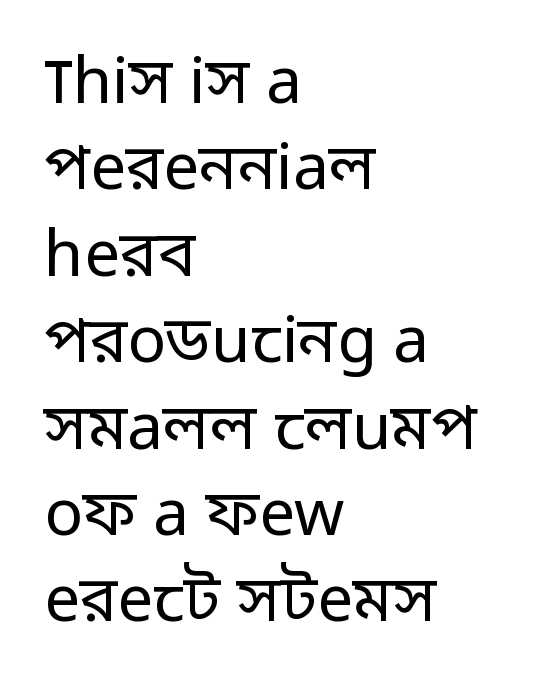
The image shows 64 px regular-weight sans-serif type, upright; set left-aligned, normal line spacing (1.35x), normal letter spacing, not underlined; low stroke contrast and a medium x-height.
